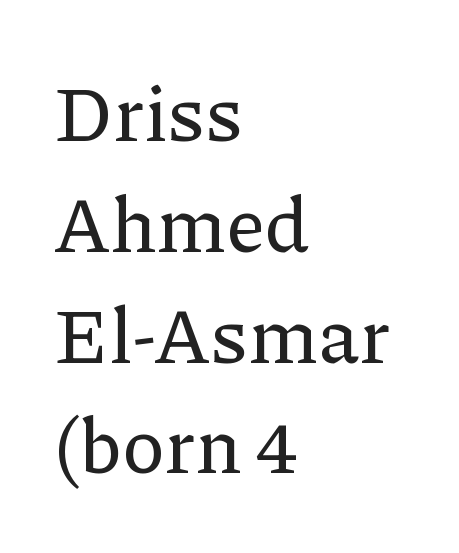
{"serif": "yes", "italic": "no", "width": "normal", "stroke_contrast": "low", "x_height": "medium", "monospaced": "no", "underline": "no", "align": "left", "line_spacing": "normal", "line_spacing_ratio": 1.42, "letter_spacing": "normal", "letter_spacing_em": 0.0, "glyph_px": 78}
